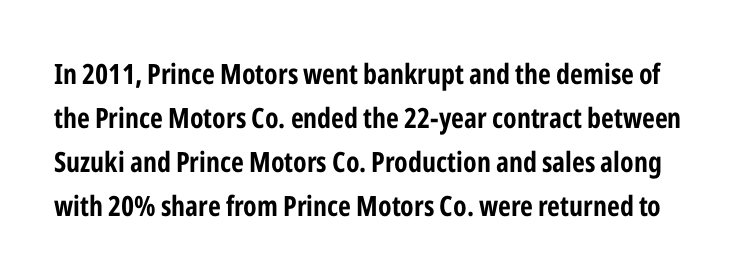
Q: Is the text bold? A: Yes.
Q: Is the text italic (slanted)? A: No, it is upright.
Q: Is the typeface a serif or a sans-serif typeface? A: Sans-serif.
Q: Is the text underlined? A: No.
Q: Is the spacing between letters normal or unusually wide? A: Normal.
Q: Is the spacing between lines tight, normal or loose? A: Normal.
Q: Width (condensed, normal, or wide)? A: Condensed.
Q: Stroke contrast? A: Low.
Q: x-height? A: Medium.
Q: Monospaced? A: No.
